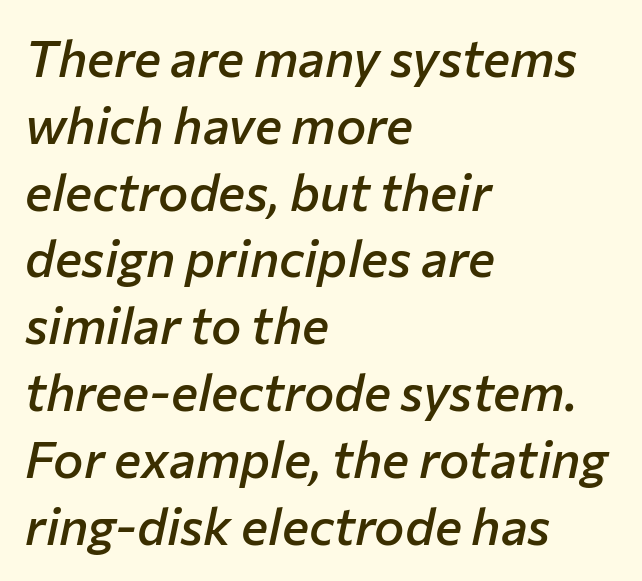
{"italic": "yes", "lean": "right", "slant_degrees": 12, "bold": "semi", "weight": "semibold", "width": "normal", "stroke_contrast": "low", "x_height": "medium", "monospaced": "no", "underline": "no", "align": "left", "line_spacing": "normal", "line_spacing_ratio": 1.31, "letter_spacing": "normal", "letter_spacing_em": 0.0, "glyph_px": 51}
